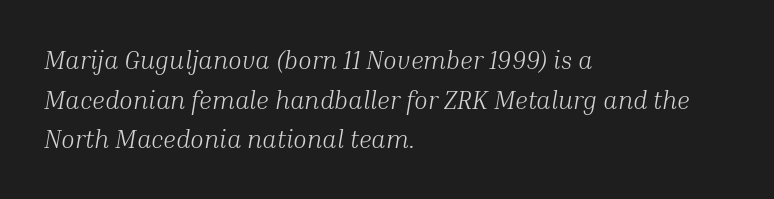
Q: Is the text bold? A: No.
Q: Is the text italic (slanted)? A: Yes, it leans right by about 10 degrees.
Q: Is the text underlined? A: No.
Q: How is the paragraph aligned? A: Left-aligned.
Q: Is the spacing between letters normal or unusually wide? A: Normal.
Q: Is the spacing between lines tight, normal or loose? A: Normal.
